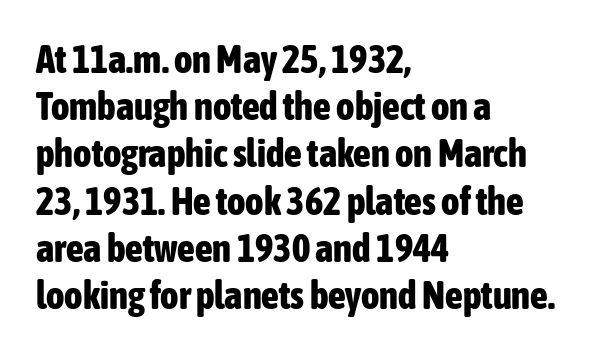
{"serif": "no", "italic": "no", "bold": "yes", "weight": "bold", "width": "condensed", "stroke_contrast": "low", "x_height": "medium", "monospaced": "no", "underline": "no", "align": "left", "line_spacing_ratio": 1.21, "letter_spacing": "normal", "letter_spacing_em": 0.0, "glyph_px": 39}
